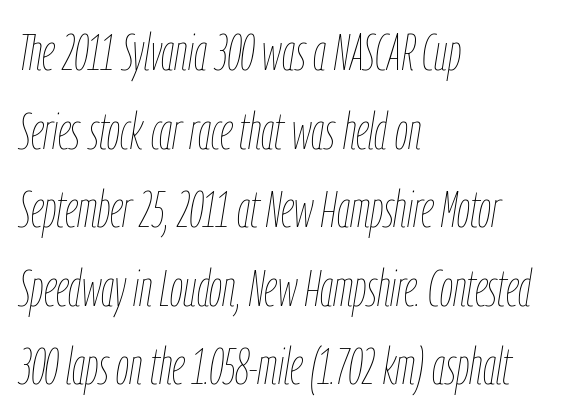
Q: Is the text bold? A: No.
Q: Is the text italic (slanted)? A: Yes, it leans right by about 9 degrees.
Q: Is the text underlined? A: No.
Q: How is the paragraph aligned? A: Left-aligned.
Q: Is the spacing between letters normal or unusually wide? A: Normal.
Q: Is the spacing between lines tight, normal or loose? A: Normal.
Q: Width (condensed, normal, or wide)? A: Condensed.
Q: Stroke contrast? A: Low.
Q: x-height? A: Medium.
Q: Monospaced? A: No.
